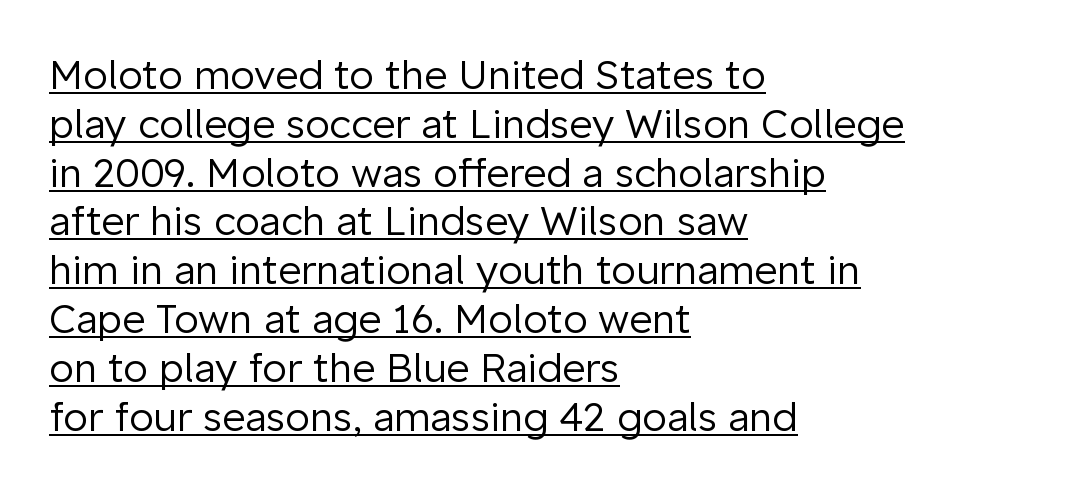
{"serif": "no", "italic": "no", "bold": "no", "weight": "regular", "width": "normal", "stroke_contrast": "low", "x_height": "medium", "monospaced": "no", "underline": "yes", "align": "left", "line_spacing_ratio": 1.22, "letter_spacing": "normal", "letter_spacing_em": 0.0, "glyph_px": 40}
